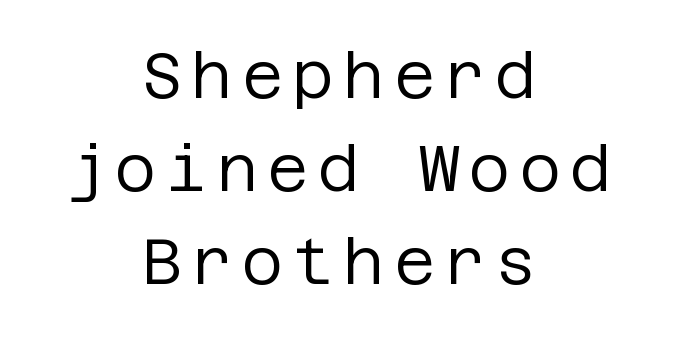
The image shows 64 px regular-weight sans-serif type, upright; set centered, normal line spacing (1.45x), not underlined; low stroke contrast and a large x-height.
